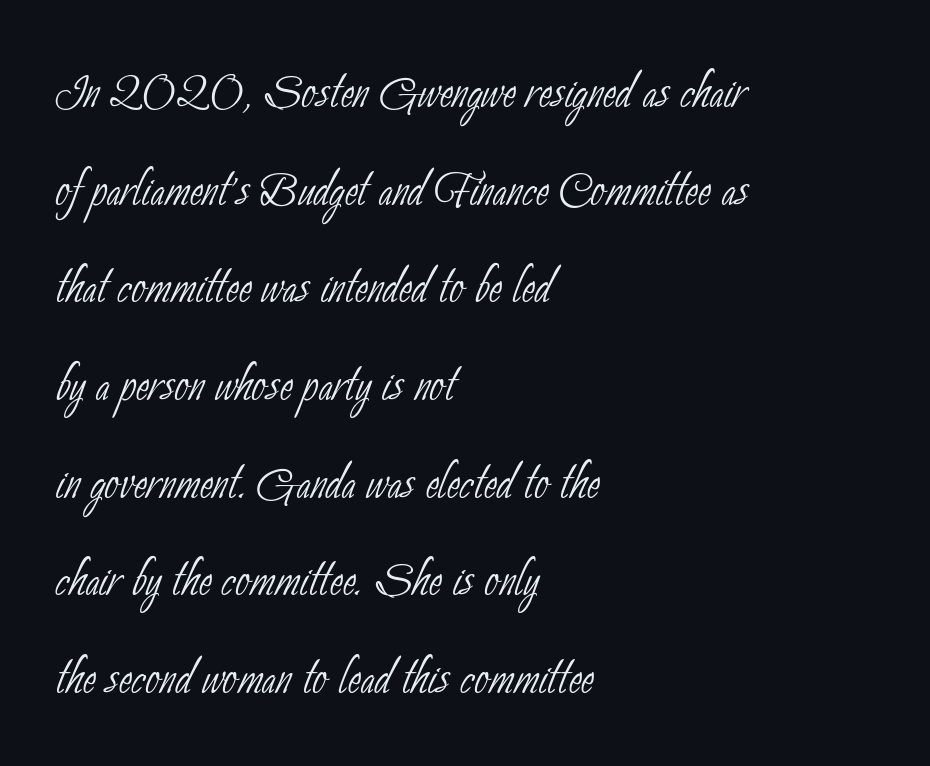
Does the copy run flush right? No — it runs flush left. Stroke thickness stays within the range of a standard reading face or lighter. These lines keep a tight, regular rhythm from letter to letter. No feet cap the strokes, marking this as sans-serif type. Do the characters align in a grid? No, the font is proportional. Each row of text sits above clean, open space.
